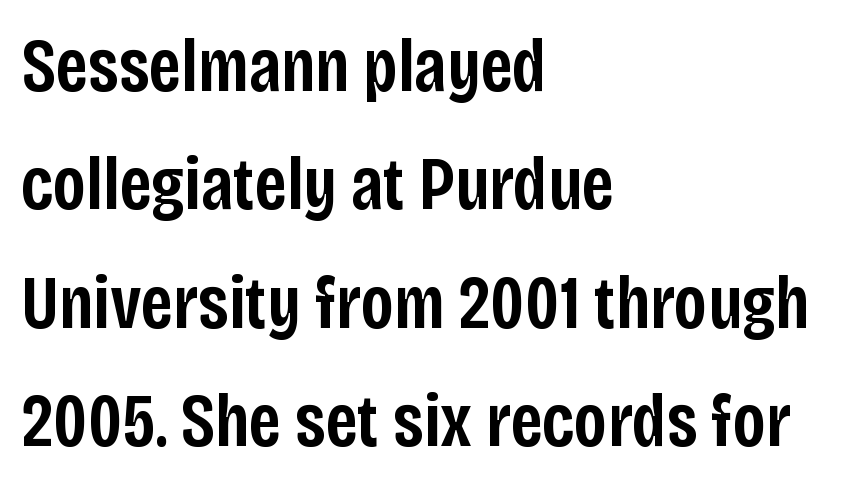
The image shows 75 px semibold, condensed sans-serif type, upright; set left-aligned, normal line spacing (1.58x), normal letter spacing, not underlined; low stroke contrast and a large x-height.
